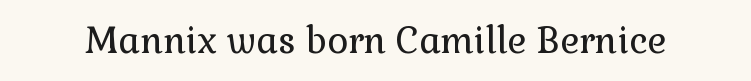
The image shows 36 px regular-weight serif type, upright; set normal letter spacing, not underlined; a medium x-height.
